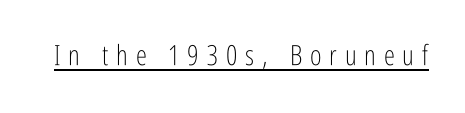
The image shows 28 px light, condensed sans-serif type, upright; set unusually wide letter spacing (+0.28 em), underlined; low stroke contrast and a medium x-height.
